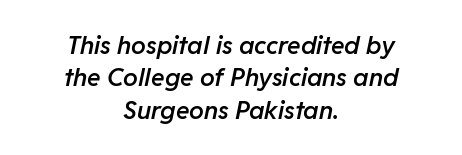
Any mark beneath the type? The region is blank. The strokes are fattened partway — semibold, not bold. The passage is arranged like a title page — every line centered. The letterforms sit shoulder to shoulder at normal distance. This sample uses an oblique cut, with every glyph tilted off the vertical. If you measured baseline to baseline, you'd find a middling distance.
